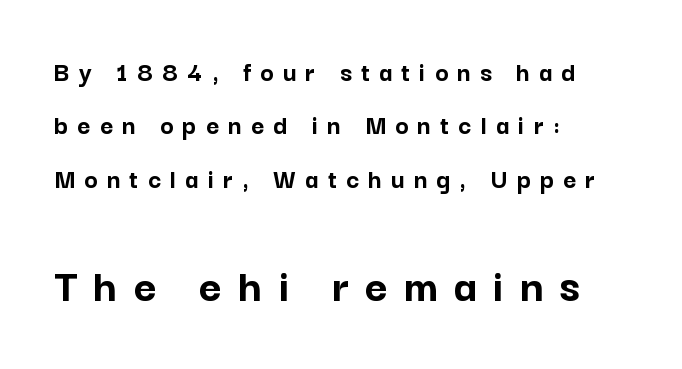
Q: Is the text bold? A: Yes.
Q: Is the text italic (slanted)? A: No, it is upright.
Q: Is the typeface a serif or a sans-serif typeface? A: Sans-serif.
Q: Is the text underlined? A: No.
Q: How is the paragraph aligned? A: Left-aligned.
Q: Is the spacing between letters normal or unusually wide? A: Unusually wide.
Q: Is the spacing between lines tight, normal or loose? A: Loose.
Q: Which block of text is set in a larger size, the first (top) or the second (bottom)? A: The second (bottom) one.
Q: Width (condensed, normal, or wide)? A: Normal.
Q: Stroke contrast? A: Low.
Q: x-height? A: Medium.
Q: Monospaced? A: No.
